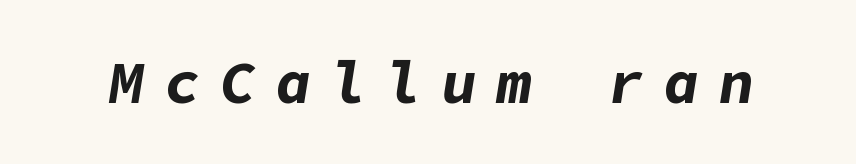
{"italic": "yes", "lean": "right", "slant_degrees": 9, "bold": "yes", "weight": "bold", "width": "normal", "stroke_contrast": "low", "x_height": "medium", "underline": "no", "letter_spacing": "wide", "letter_spacing_em": 0.34, "glyph_px": 59}
